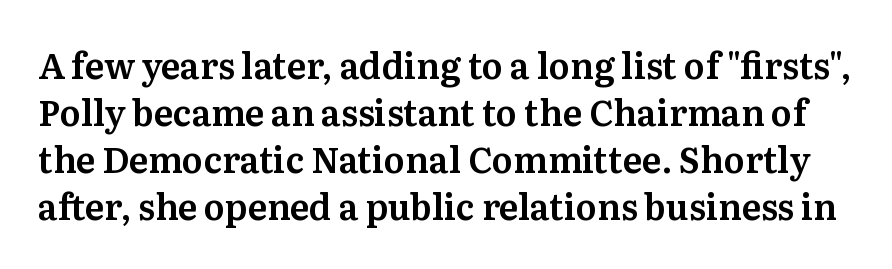
The image shows 35 px serif type, upright; set normal line spacing (1.34x), normal letter spacing, not underlined; medium stroke contrast and a medium x-height.
